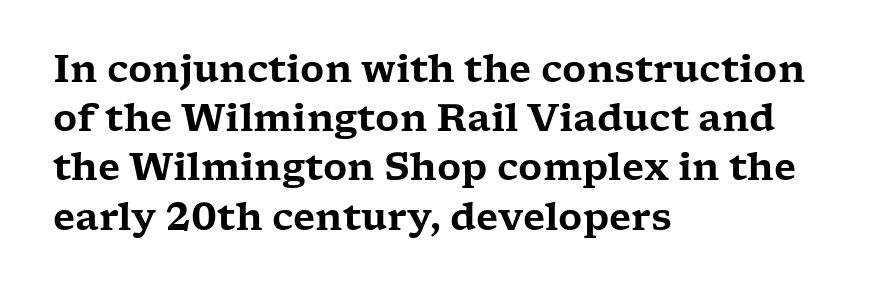
Q: Is the text italic (slanted)? A: No, it is upright.
Q: Is the typeface a serif or a sans-serif typeface? A: Serif.
Q: Is the text underlined? A: No.
Q: How is the paragraph aligned? A: Left-aligned.
Q: Is the spacing between letters normal or unusually wide? A: Normal.
Q: Is the spacing between lines tight, normal or loose? A: Normal.
Q: Width (condensed, normal, or wide)? A: Wide.
Q: Stroke contrast? A: Low.
Q: x-height? A: Medium.
Q: Monospaced? A: No.
